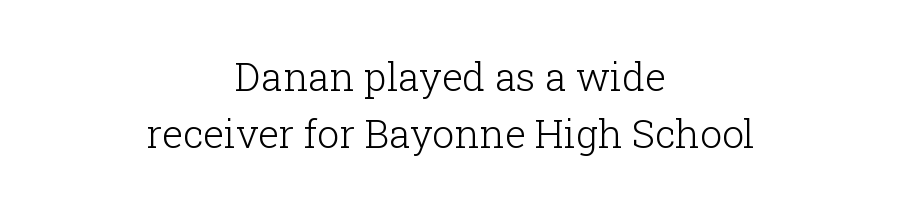
Note: serifs present on the glyphs. Heft: none added — not bold. Think of a printed novel: that variable character pitch is what you see here. Tall strokes in this sample are plumb rather than angled.
